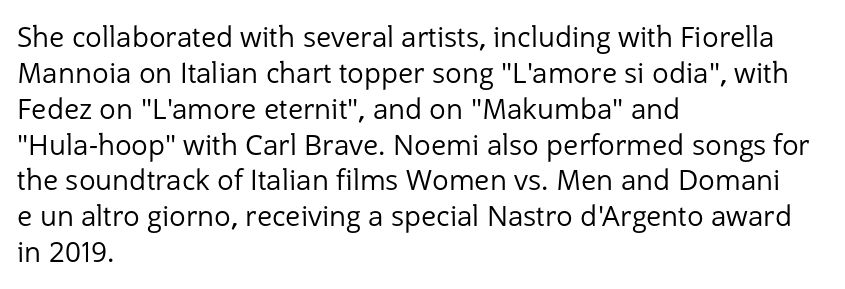
{"serif": "no", "italic": "no", "bold": "no", "weight": "regular", "width": "normal", "stroke_contrast": "low", "x_height": "medium", "monospaced": "no", "underline": "no", "align": "left", "line_spacing": "normal", "line_spacing_ratio": 1.28, "letter_spacing": "normal", "letter_spacing_em": 0.0, "glyph_px": 28}
